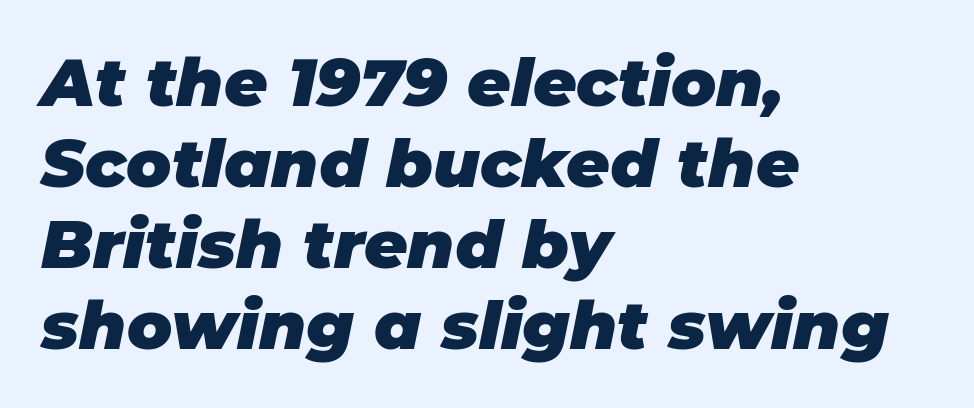
The image shows 67 px heavy type, italic (leaning right); set left-aligned, line spacing 1.21x, normal letter spacing, not underlined; low stroke contrast and a large x-height.
